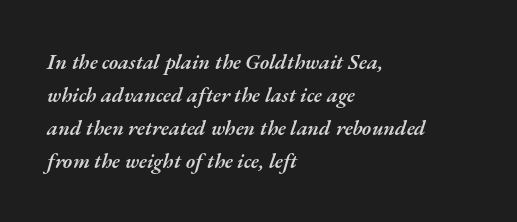
Compared with a centered layout, this one pins lines to the left instead. This sample uses plain, unmodified letter spacing. Look at the stroke-to-counter ratio: somewhat heavy, a semibold. No word sits above an underline. A typesetter would mark this as italic. Students, observe: this is what conventionally led text looks like.
